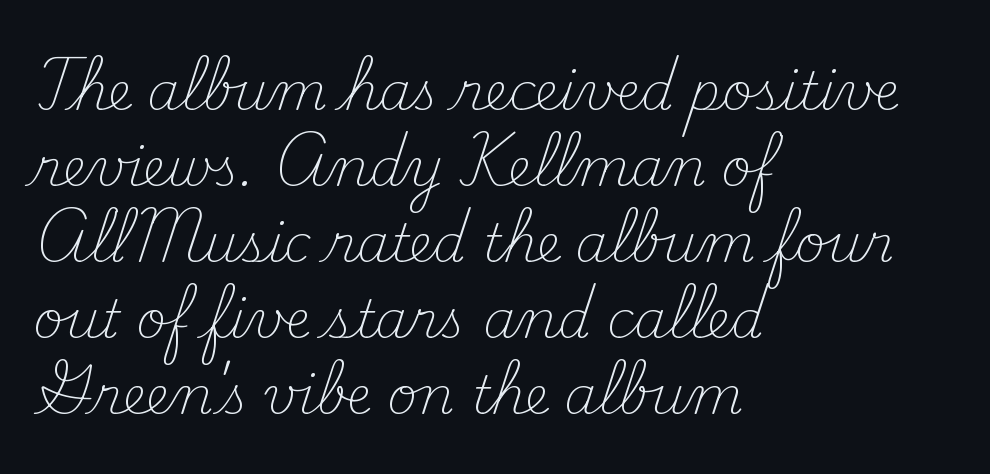
There is no visible air inserted between adjacent glyphs. The strokes are not fattened; the text isn't bold. Normally led — the rows are evenly, conventionally spaced. The passage shown is typed in a proportional face where columns would drift.
